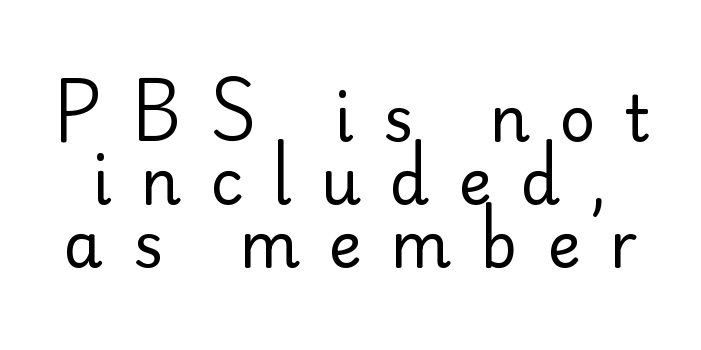
{"serif": "no", "italic": "no", "bold": "no", "weight": "regular", "width": "normal", "stroke_contrast": "low", "x_height": "small", "monospaced": "no", "underline": "no", "line_spacing": "tight", "line_spacing_ratio": 1.0, "letter_spacing": "wide", "letter_spacing_em": 0.46, "glyph_px": 63}
